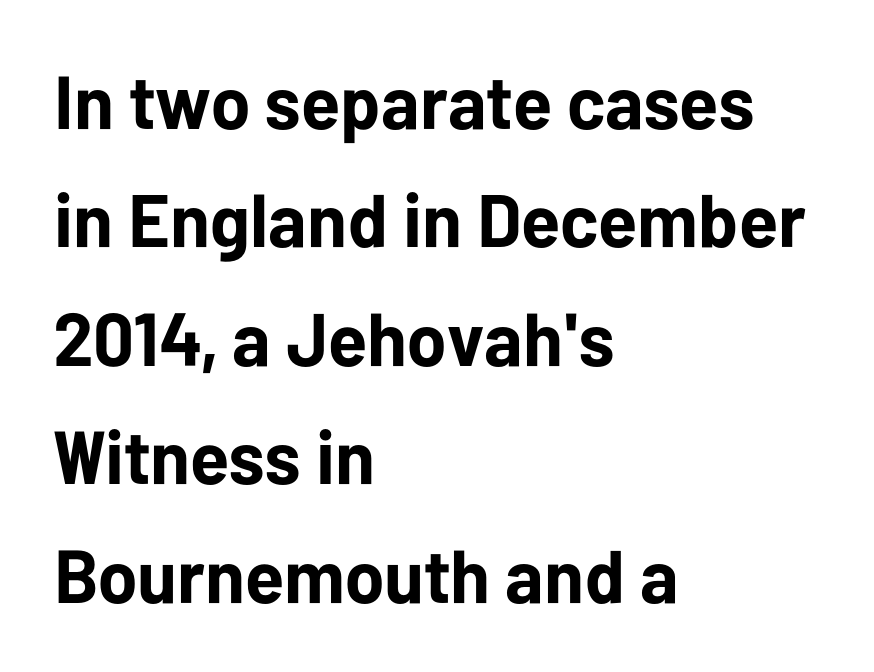
The image shows 75 px bold sans-serif type, upright; set left-aligned, normal line spacing (1.58x), normal letter spacing, not underlined; low stroke contrast and a medium x-height.
